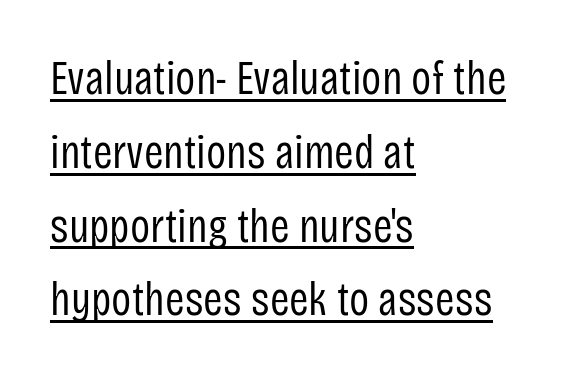
The passage shown is underscored from start to finish. The text was rendered using a sans face with plain stroke endings. This is roman type, the default non-slanted kind. The font sits on the lighter half of the weight spectrum, regular included. This sample has the flowing, uneven cadence of proportional lettering. Leftover space on each line is placed entirely after the last word.
